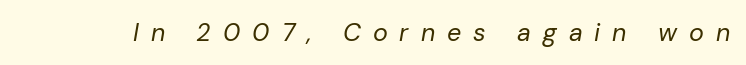
The baseline area is clear. Stems here are at most as thick as an everyday book face. Designer's note — italics engaged. The horizontal fit of the characters is loose and conspicuously gappy.
